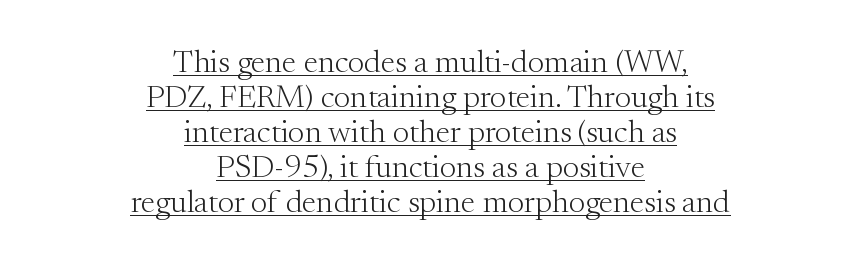
The setting favours the middle, as headings and verse often do. This rendering employs a face with finishing strokes, i.e., a serif. Closely set lines give the paragraph a compact silhouette. Descenders here cross a horizontal rule under the line. This sample uses an upright cut, with every glyph sitting square on the baseline.
